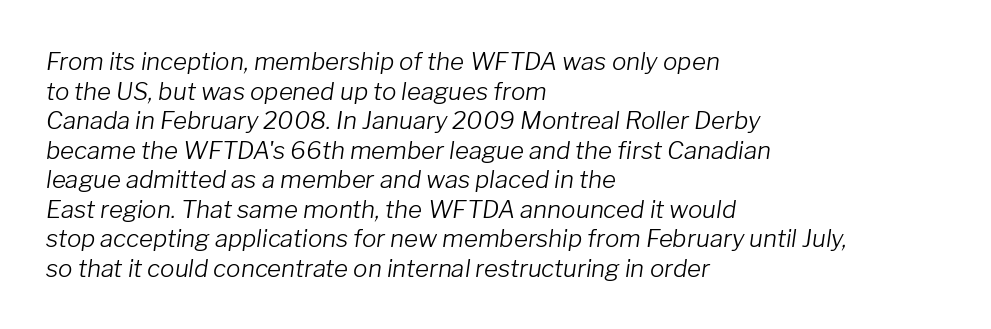
Descenders hang freely into open space. No extra tracking has been applied to these lines. The weight would be labelled regular, book, light, or lighter still. Typeset ragged right — the left edge is the straight one.
